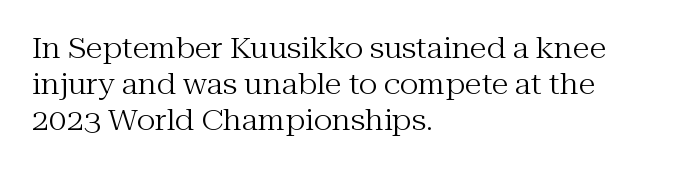
Q: Is the text bold? A: No.
Q: Is the text italic (slanted)? A: No, it is upright.
Q: Is the typeface a serif or a sans-serif typeface? A: Serif.
Q: Is the text underlined? A: No.
Q: How is the paragraph aligned? A: Left-aligned.
Q: Is the spacing between letters normal or unusually wide? A: Normal.
Q: Is the spacing between lines tight, normal or loose? A: Normal.
Q: Width (condensed, normal, or wide)? A: Normal.
Q: Stroke contrast? A: Medium.
Q: x-height? A: Medium.
Q: Monospaced? A: No.
